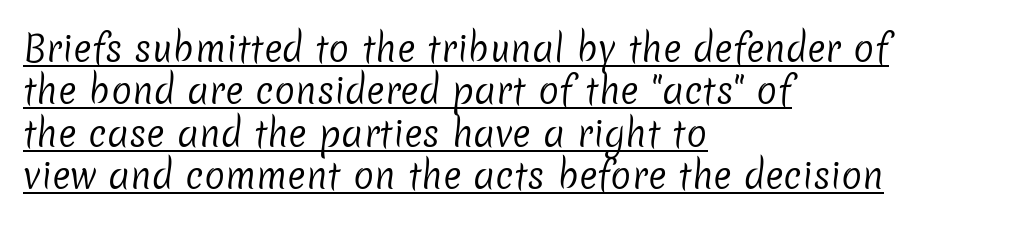
{"serif": "no", "bold": "no", "weight": "regular", "width": "normal", "stroke_contrast": "low", "x_height": "medium", "monospaced": "no", "underline": "yes", "align": "left", "line_spacing_ratio": 1.21, "letter_spacing": "normal", "letter_spacing_em": 0.0, "glyph_px": 35}
